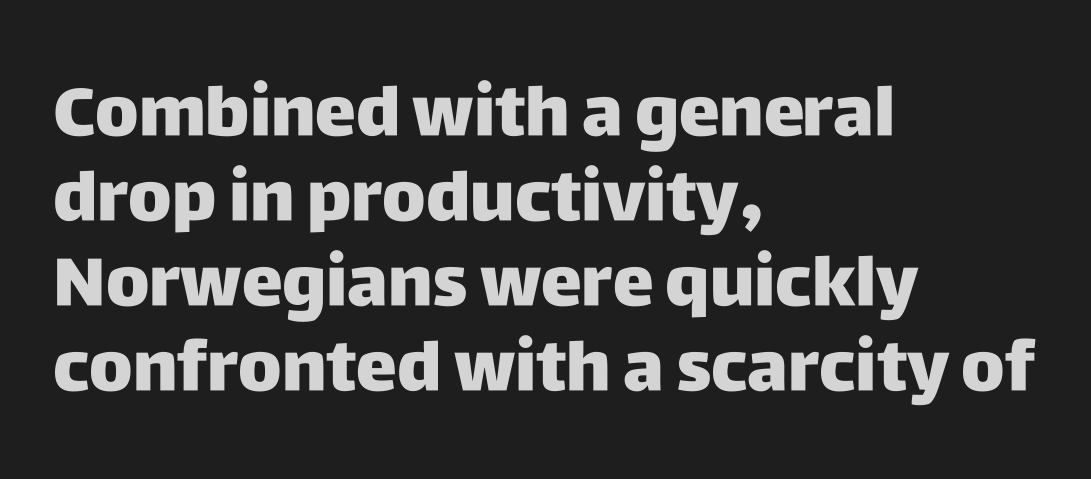
{"serif": "no", "italic": "no", "width": "normal", "stroke_contrast": "low", "x_height": "large", "monospaced": "no", "underline": "no", "align": "left", "line_spacing_ratio": 1.23, "letter_spacing": "normal", "letter_spacing_em": 0.0, "glyph_px": 69}
